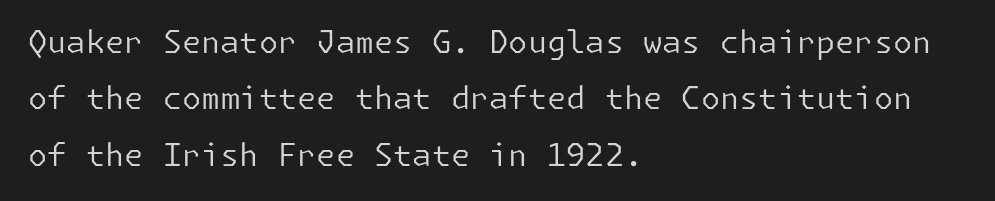
These glyphs show unthickened strokes, regular width or finer. Typeset ragged right — the left edge is the straight one. The gap between lines stays unmarked. The letterforms sit shoulder to shoulder at normal distance. Typographically, this falls in the sans-serif category. Rendered with straight, roman letterforms.
